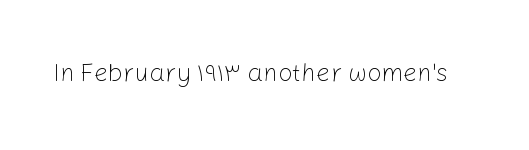
The rendering keeps characters at their native spacing. The font sits on the lighter half of the weight spectrum, regular included. Quick note: underline off. Is there any slant? The stems are plumb.
